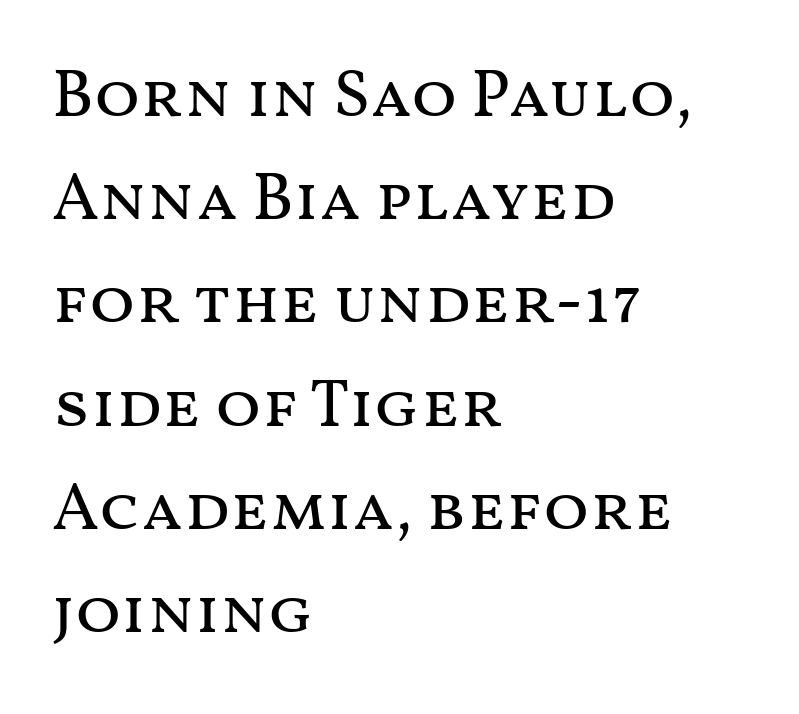
These lines are rendered in a variable-pitch font. Students, note that the glyphs here touch the page at normal intervals. The weight tops out at a normal text grade. A normal amount of white space separates one row of letters from the next. This rendering uses left alignment, leaving the right contour irregular.
